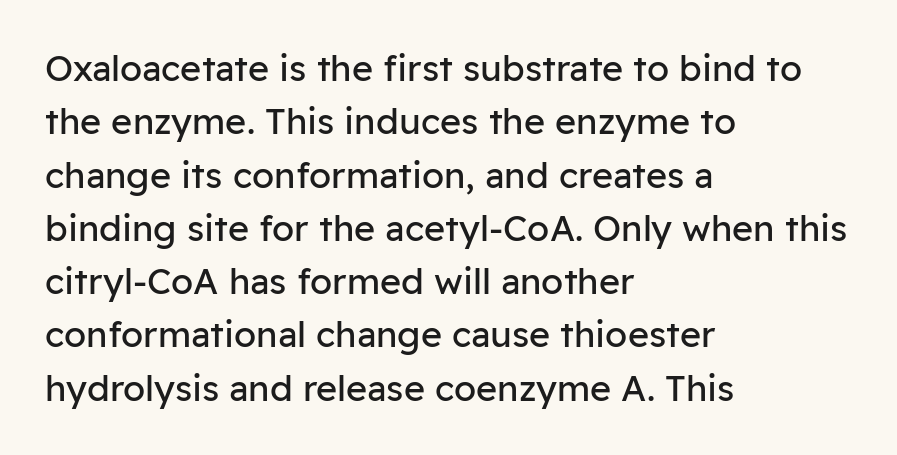
The image shows 36 px regular-weight sans-serif type, upright; set left-aligned, normal line spacing (1.48x), normal letter spacing, not underlined; low stroke contrast and a medium x-height.
